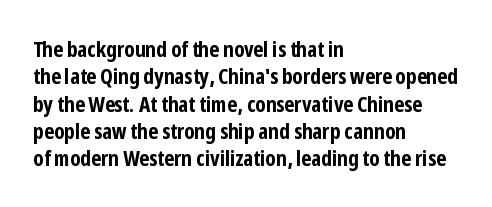
Q: Is the text bold? A: Yes.
Q: Is the text italic (slanted)? A: No, it is upright.
Q: Is the text underlined? A: No.
Q: How is the paragraph aligned? A: Left-aligned.
Q: Is the spacing between letters normal or unusually wide? A: Normal.
